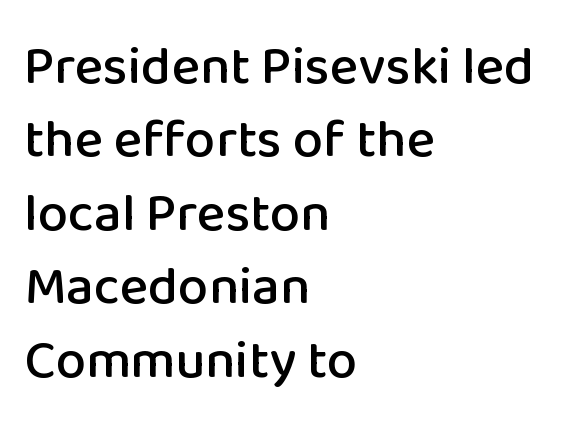
Q: Is the text italic (slanted)? A: No, it is upright.
Q: Is the typeface a serif or a sans-serif typeface? A: Sans-serif.
Q: Is the text underlined? A: No.
Q: How is the paragraph aligned? A: Left-aligned.
Q: Is the spacing between letters normal or unusually wide? A: Normal.
Q: Is the spacing between lines tight, normal or loose? A: Normal.
Q: Width (condensed, normal, or wide)? A: Normal.
Q: Stroke contrast? A: Low.
Q: x-height? A: Medium.
Q: Monospaced? A: No.
